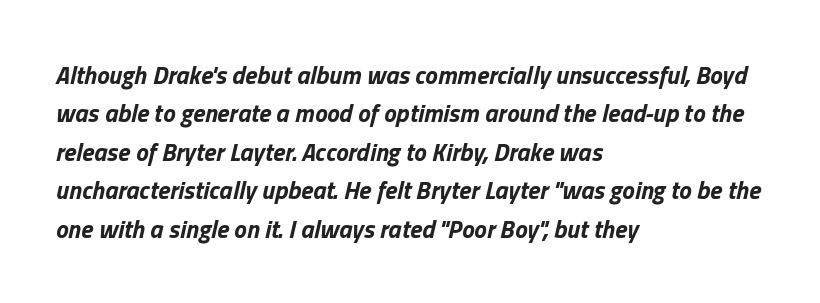
Q: Is the text bold? A: Yes.
Q: Is the text italic (slanted)? A: Yes, it leans right by about 13 degrees.
Q: Is the text underlined? A: No.
Q: How is the paragraph aligned? A: Left-aligned.
Q: Is the spacing between letters normal or unusually wide? A: Normal.
Q: Is the spacing between lines tight, normal or loose? A: Normal.
